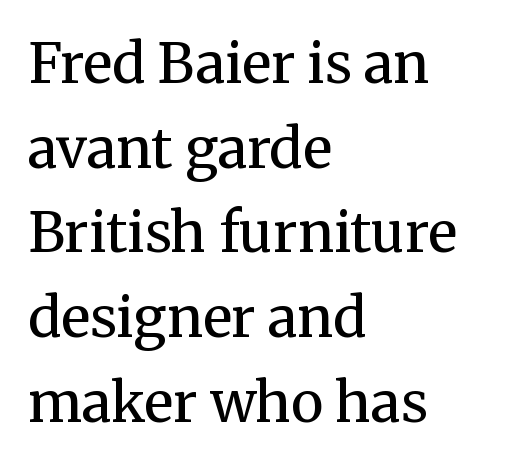
The image shows 55 px regular-weight serif type, upright; set left-aligned, normal line spacing (1.54x), normal letter spacing, not underlined; medium stroke contrast and a medium x-height.
